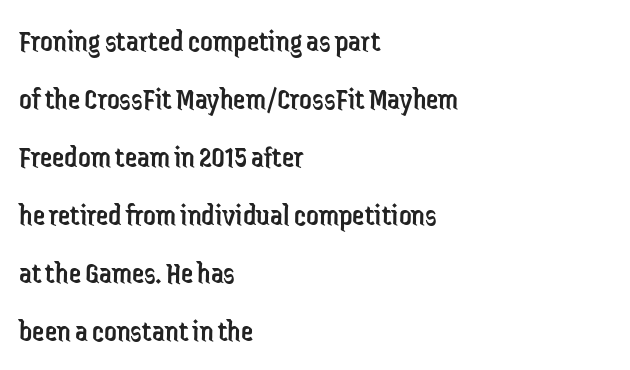
The image shows 31 px regular-weight, condensed sans-serif type, upright; set left-aligned, line spacing 1.87x, normal letter spacing, not underlined; low stroke contrast and a medium x-height.
